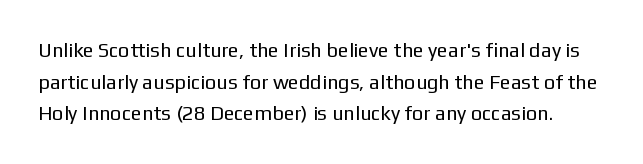
{"italic": "no", "bold": "no", "underline": "no", "line_spacing": "normal", "line_spacing_ratio": 1.58, "letter_spacing": "normal", "letter_spacing_em": 0.0, "glyph_px": 20}
